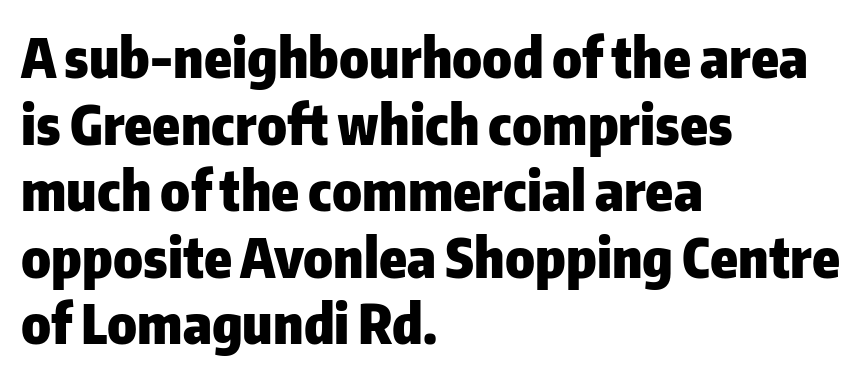
The image shows 55 px heavy sans-serif type, upright; set left-aligned, line spacing 1.21x, normal letter spacing, not underlined; low stroke contrast and a medium x-height.
